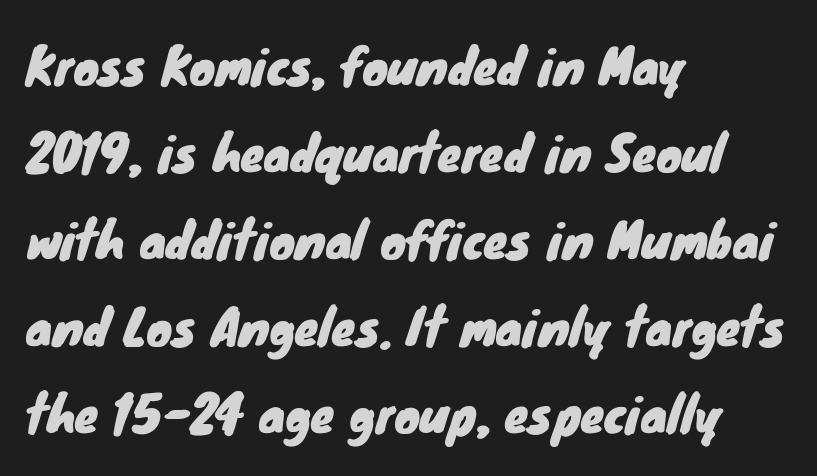
{"serif": "no", "width": "normal", "stroke_contrast": "low", "x_height": "small", "monospaced": "no", "underline": "no", "align": "left", "line_spacing_ratio": 1.81, "letter_spacing": "normal", "letter_spacing_em": 0.0, "glyph_px": 48}
